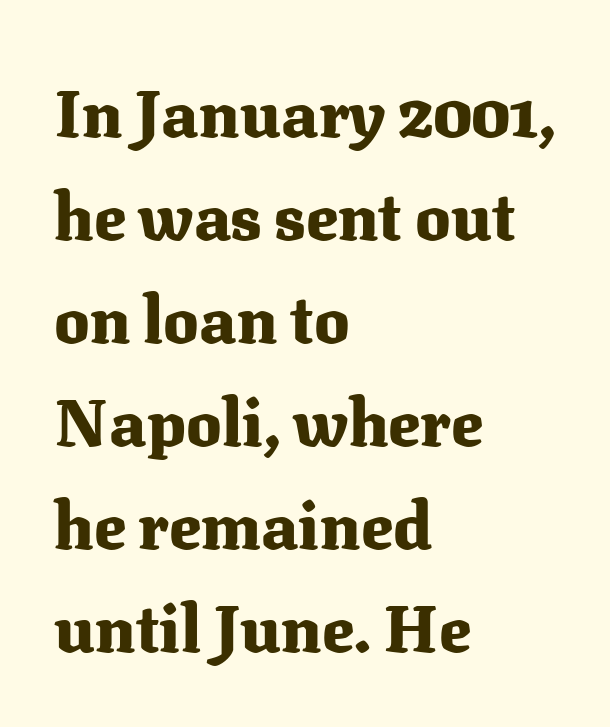
Q: Is the text bold? A: Yes.
Q: Is the text italic (slanted)? A: No, it is upright.
Q: Is the typeface a serif or a sans-serif typeface? A: Serif.
Q: Is the text underlined? A: No.
Q: How is the paragraph aligned? A: Left-aligned.
Q: Is the spacing between letters normal or unusually wide? A: Normal.
Q: Is the spacing between lines tight, normal or loose? A: Normal.
Q: Width (condensed, normal, or wide)? A: Normal.
Q: Stroke contrast? A: Medium.
Q: x-height? A: Medium.
Q: Monospaced? A: No.
